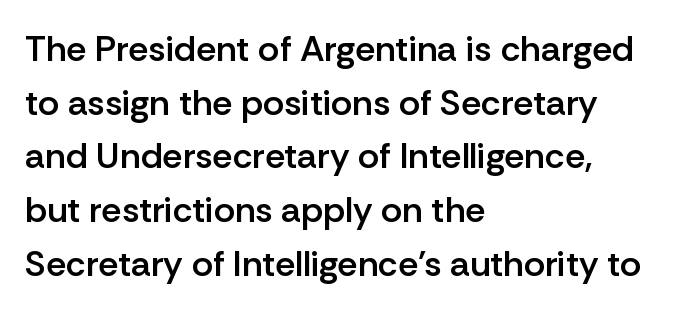
The space beneath each line is pristine and unruled. What's the leading like? Ordinary, nothing unusual. You can tell it's not italic because the verticals are truly vertical. You could not count columns in this text — the font is proportionally spaced. Check where the strokes stop: nothing finishes them off — pure sans. Short and long lines alike share a common starting point at left.
